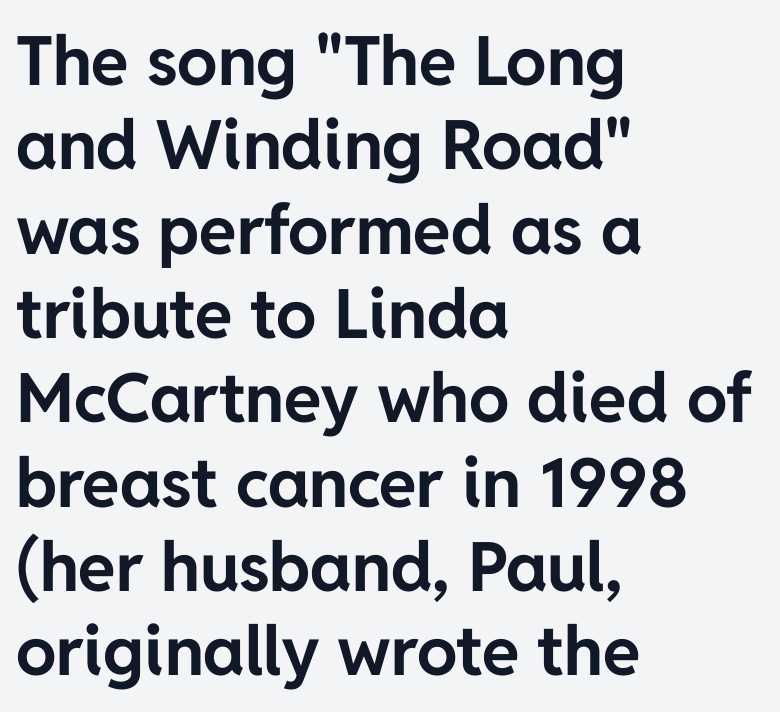
{"serif": "no", "italic": "no", "bold": "yes", "weight": "bold", "width": "normal", "stroke_contrast": "low", "x_height": "medium", "monospaced": "no", "underline": "no", "align": "left", "line_spacing_ratio": 1.24, "letter_spacing": "normal", "letter_spacing_em": 0.0, "glyph_px": 68}
